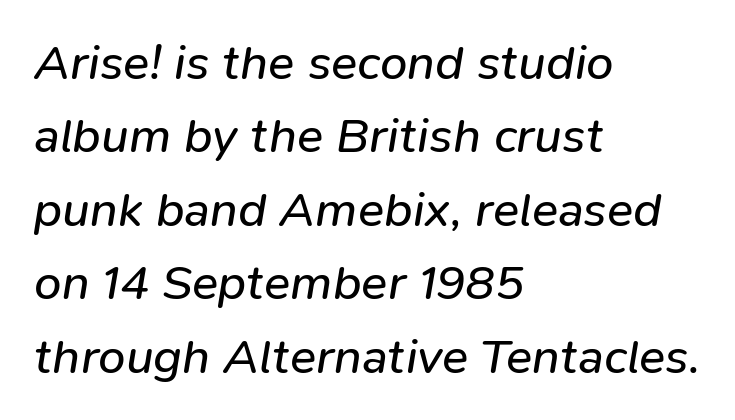
The image shows 49 px regular-weight type, italic (leaning right); set left-aligned, normal line spacing (1.5x), normal letter spacing, not underlined; low stroke contrast and a medium x-height.
